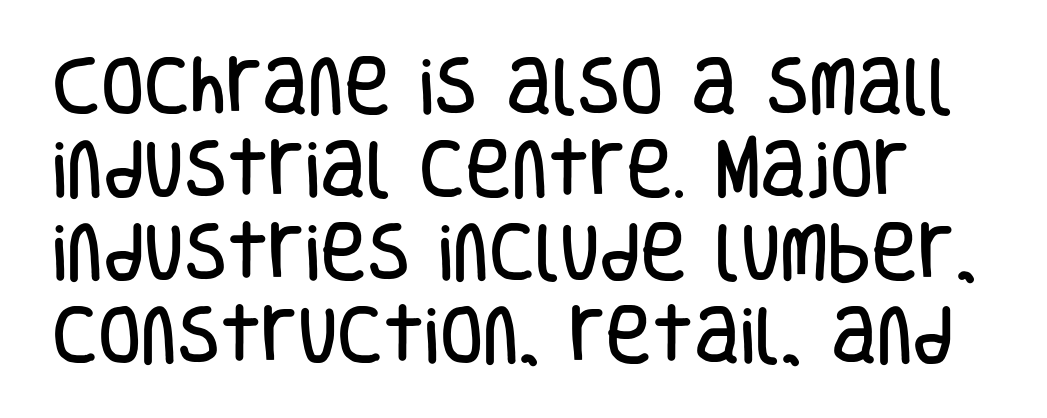
{"serif": "no", "italic": "no", "width": "condensed", "stroke_contrast": "low", "x_height": "large", "monospaced": "no", "underline": "no", "line_spacing": "normal", "line_spacing_ratio": 1.32, "letter_spacing": "normal", "letter_spacing_em": 0.0, "glyph_px": 63}
